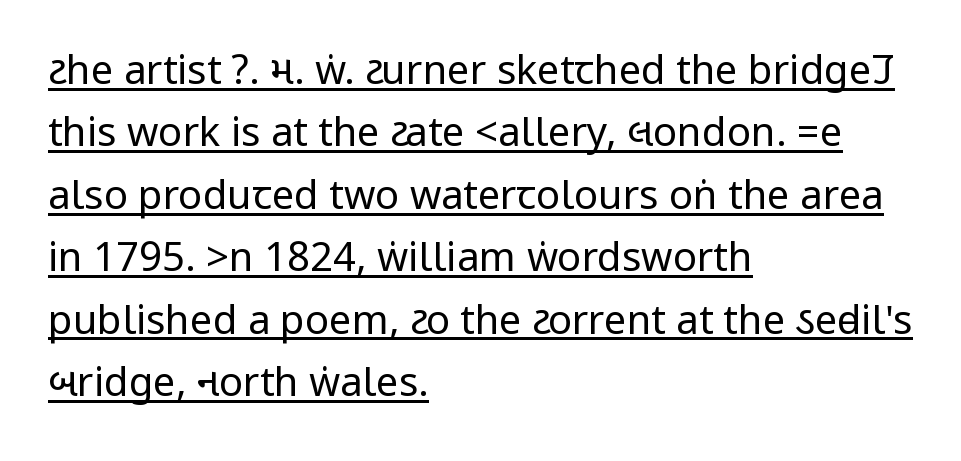
{"serif": "no", "italic": "no", "bold": "no", "weight": "regular", "width": "condensed", "stroke_contrast": "low", "underline": "yes", "align": "left", "line_spacing": "normal", "line_spacing_ratio": 1.56, "letter_spacing": "normal", "letter_spacing_em": 0.0, "glyph_px": 40}
